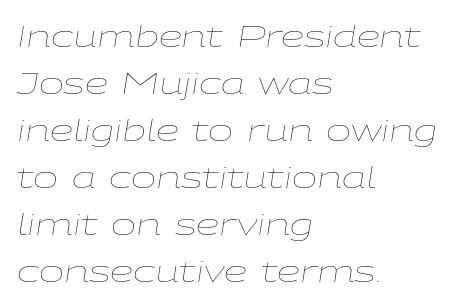
{"italic": "yes", "lean": "right", "slant_degrees": 9, "bold": "no", "weight": "thin", "width": "wide", "stroke_contrast": "low", "x_height": "medium", "monospaced": "no", "underline": "no", "align": "left", "line_spacing": "normal", "line_spacing_ratio": 1.57, "letter_spacing": "normal", "letter_spacing_em": 0.0, "glyph_px": 30}
